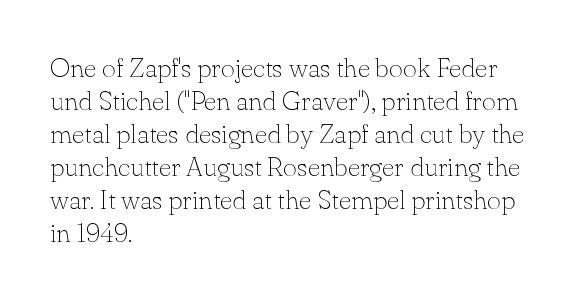
The image shows 27 px text type, upright; set left-aligned, line spacing 1.22x, normal letter spacing, not underlined.
